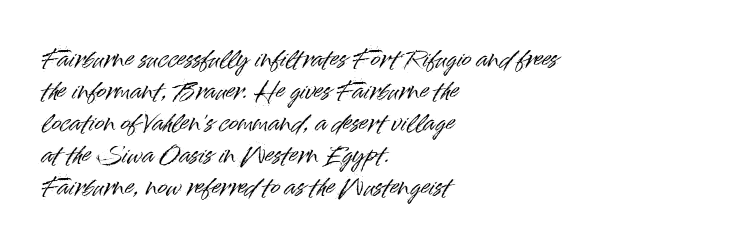
{"underline": "no", "align": "left", "line_spacing": "normal", "line_spacing_ratio": 1.39, "letter_spacing": "normal", "letter_spacing_em": 0.0, "glyph_px": 23}
